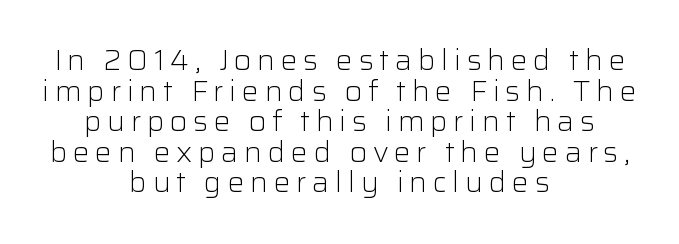
The passage shown is typeset with a sans-serif family. Honestly, the rows look squashed on top of each other. Ordinary non-slanted type is in use. This reads as an unemphasized weight, regular at the heaviest. The passage shown has open, widely tracked lettering throughout.
